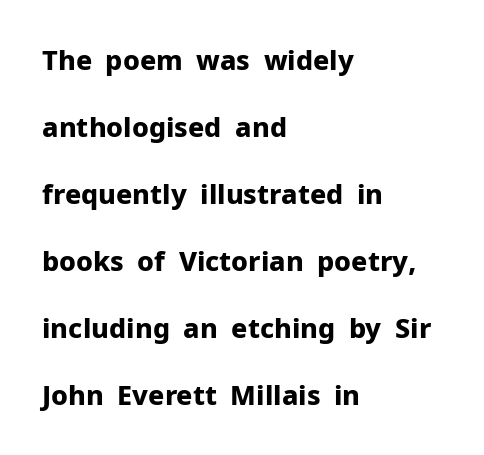
{"italic": "no", "bold": "yes", "underline": "no", "align": "left", "line_spacing": "loose", "line_spacing_ratio": 2.48, "letter_spacing": "normal", "letter_spacing_em": 0.0, "glyph_px": 27}
